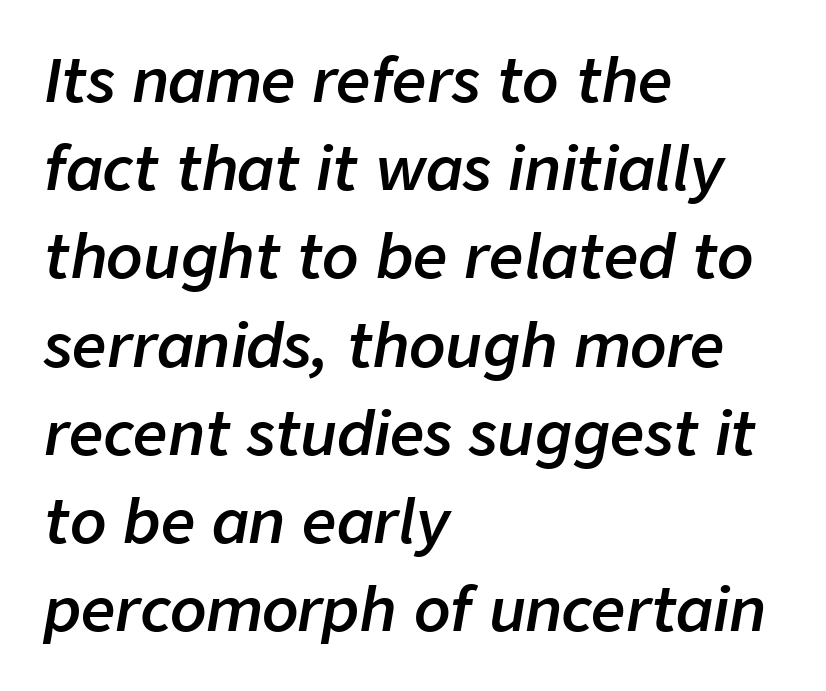
The image shows 60 px semibold type, italic (leaning right); set left-aligned, normal line spacing (1.47x), normal letter spacing, not underlined; low stroke contrast and a medium x-height.
